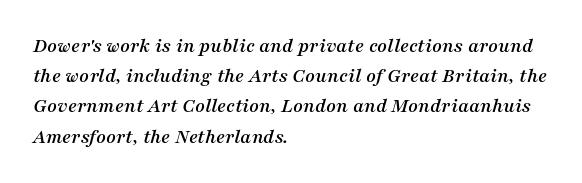
{"italic": "yes", "lean": "right", "slant_degrees": 16, "underline": "no", "align": "left", "line_spacing": "normal", "line_spacing_ratio": 1.44, "letter_spacing": "normal", "letter_spacing_em": 0.0, "glyph_px": 21}
